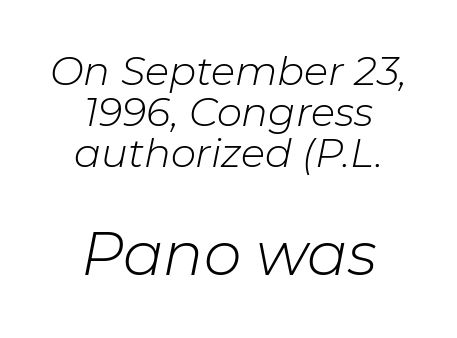
{"italic": "yes", "lean": "right", "slant_degrees": 11, "bold": "no", "weight": "light", "width": "normal", "stroke_contrast": "low", "x_height": "medium", "monospaced": "no", "underline": "no", "align": "center", "line_spacing": "tight", "line_spacing_ratio": 1.02, "letter_spacing": "normal", "letter_spacing_em": 0.0, "larger_block": "second", "size_ratio": 1.5, "glyph_px": 60}
